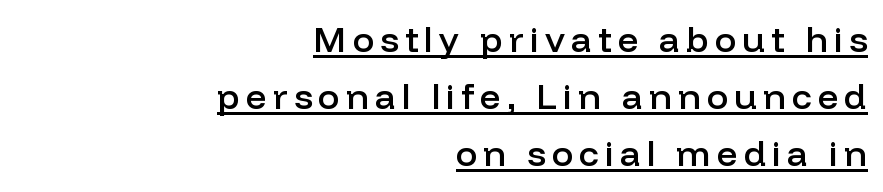
If you measured baseline to baseline, you'd find a middling distance. Like a heading marked for emphasis, these lines bear an underscore. In terms of letterform style, serifs are entirely absent. Characters remain perfectly vertical along every line. Compared with an ordinary text face, these strokes are moderately heavier — a semibold.
